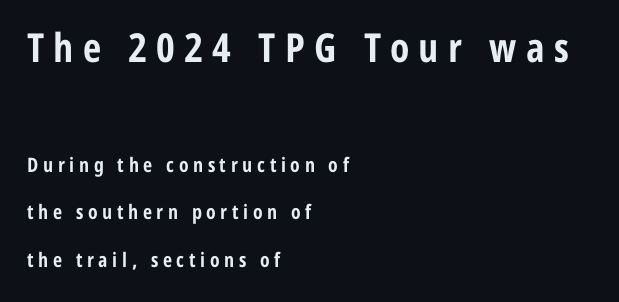
Q: Is the text bold? A: Yes.
Q: Is the text italic (slanted)? A: No, it is upright.
Q: Is the typeface a serif or a sans-serif typeface? A: Sans-serif.
Q: Is the text underlined? A: No.
Q: How is the paragraph aligned? A: Left-aligned.
Q: Is the spacing between letters normal or unusually wide? A: Unusually wide.
Q: Is the spacing between lines tight, normal or loose? A: Loose.
Q: Which block of text is set in a larger size, the first (top) or the second (bottom)? A: The first (top) one.
Q: Width (condensed, normal, or wide)? A: Condensed.
Q: Stroke contrast? A: Low.
Q: x-height? A: Medium.
Q: Monospaced? A: No.
